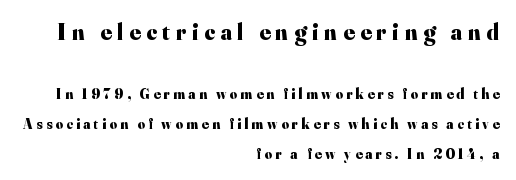
These lines carry a lot of weight — the face is fully bold. The passage shown begins with its larger block and ends with its smaller one. Someone cranked the tracking dial way up on this one. Check the space under the baseline: it is left empty.
